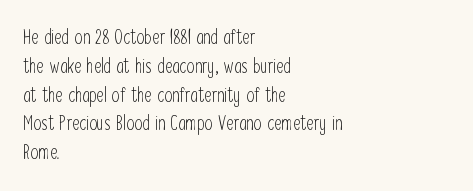
Q: Is the text bold? A: No.
Q: Is the text italic (slanted)? A: No, it is upright.
Q: Is the text underlined? A: No.
Q: How is the paragraph aligned? A: Left-aligned.
Q: Is the spacing between letters normal or unusually wide? A: Normal.
Q: Is the spacing between lines tight, normal or loose? A: Normal.
